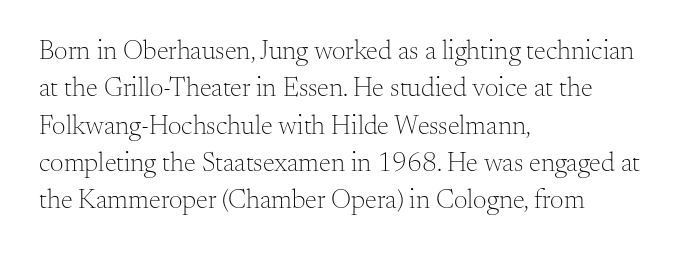
The image shows 27 px text type, upright; set left-aligned, normal line spacing (1.38x), normal letter spacing, not underlined.
